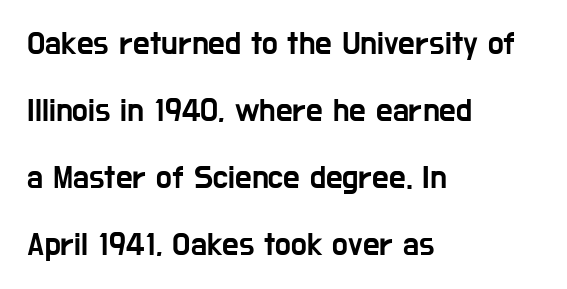
Note the varied advance widths — an 'i' is clearly narrower than an 'm'. Compared with a centered layout, this one pins lines to the left instead. The strip under each line holds only bare page. The characters display no serif detailing; their extremities are plain.
